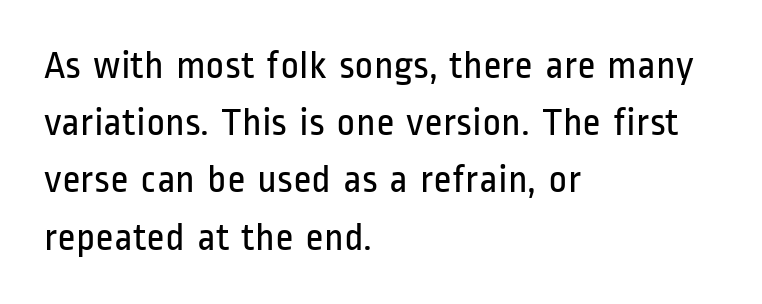
Q: Is the text bold? A: No.
Q: Is the text italic (slanted)? A: No, it is upright.
Q: Is the typeface a serif or a sans-serif typeface? A: Sans-serif.
Q: Is the text underlined? A: No.
Q: How is the paragraph aligned? A: Left-aligned.
Q: Is the spacing between letters normal or unusually wide? A: Normal.
Q: Is the spacing between lines tight, normal or loose? A: Normal.
Q: Width (condensed, normal, or wide)? A: Condensed.
Q: Stroke contrast? A: Low.
Q: x-height? A: Medium.
Q: Monospaced? A: No.
